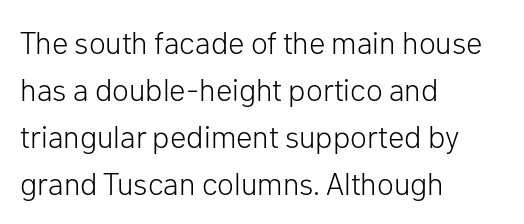
A typesetter would call this leading conventional body-copy spacing. A bare baseline throughout the passage. A quiet, ordinary-to-light weight characterises the typeface. Ascenders rise straight up at ninety degrees. Stroke terminals: plain, sans-serif.
